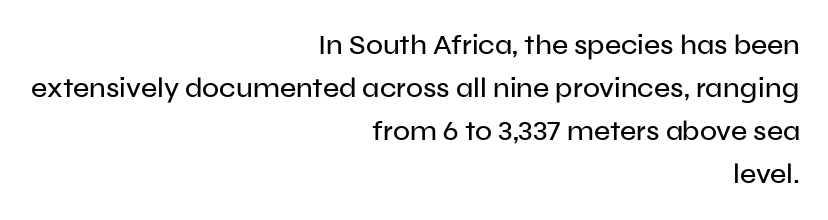
Bare-footed words on every line. Horizontal alignment here is rightward, an uncommon choice for prose. You can tell it's not italic because the verticals are truly vertical. A typesetter would call this zero additional tracking.
